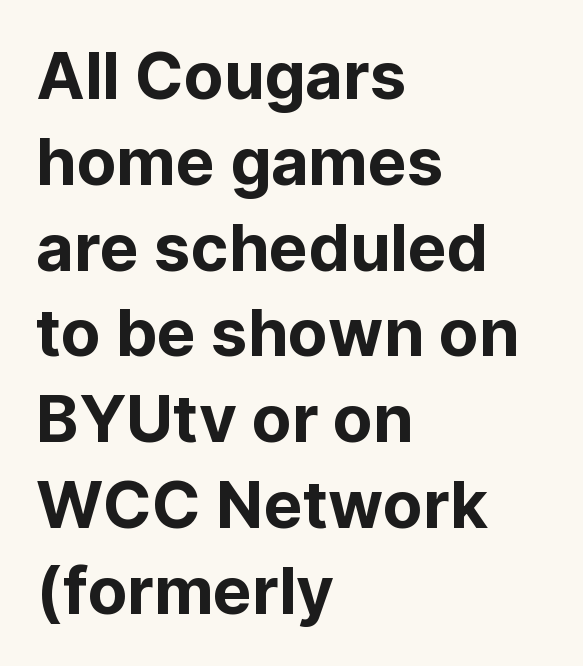
The setting favours the left margin, as ordinary paragraphs usually do. Note the varied advance widths — an 'i' is clearly narrower than an 'm'. Look at the tracking — it's just the regular setting, nothing added. Does the type have serifs? No, each stem ends abruptly. Does the lettering tilt? It doesn't — this is upright. The vertical gap from one line to the next is medium.
